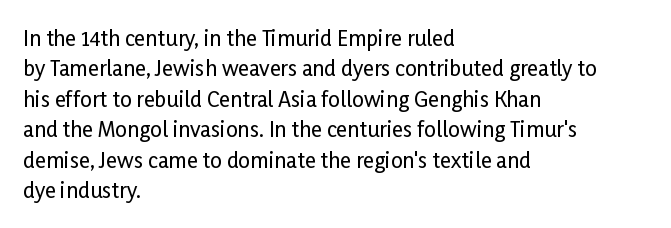
Q: Is the text italic (slanted)? A: No, it is upright.
Q: Is the text underlined? A: No.
Q: How is the paragraph aligned? A: Left-aligned.
Q: Is the spacing between letters normal or unusually wide? A: Normal.
Q: Is the spacing between lines tight, normal or loose? A: Normal.
